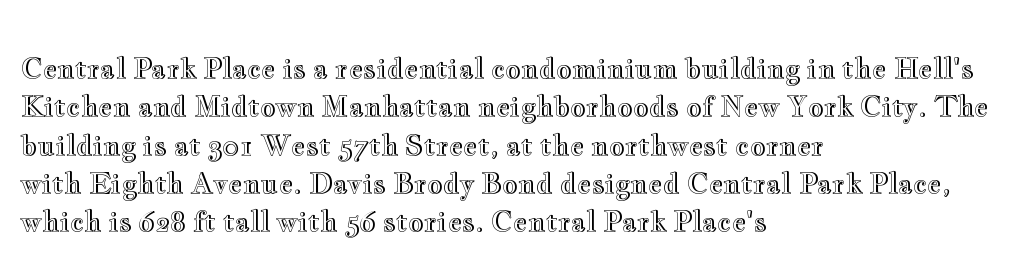
The image shows 27 px text type, upright; set left-aligned, normal line spacing (1.42x), normal letter spacing, not underlined.
